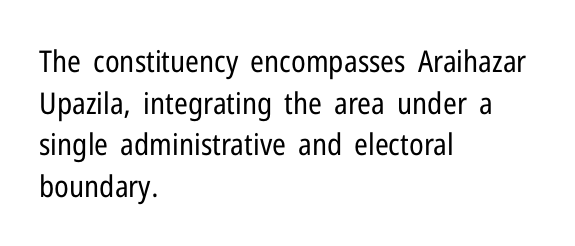
{"serif": "no", "italic": "no", "bold": "no", "weight": "regular", "width": "condensed", "stroke_contrast": "low", "x_height": "medium", "monospaced": "no", "underline": "no", "align": "left", "line_spacing": "normal", "line_spacing_ratio": 1.39, "letter_spacing": "normal", "letter_spacing_em": 0.0, "glyph_px": 30}
